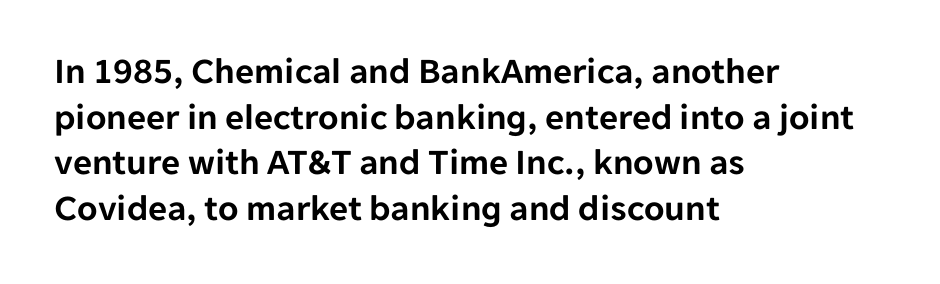
Serifs: no, the terminals of the letterforms are clean. The axis of the letterforms is exactly vertical. The specimen omits any rule beneath the text block's lines. This rendering leaves character spacing at its baseline value.
